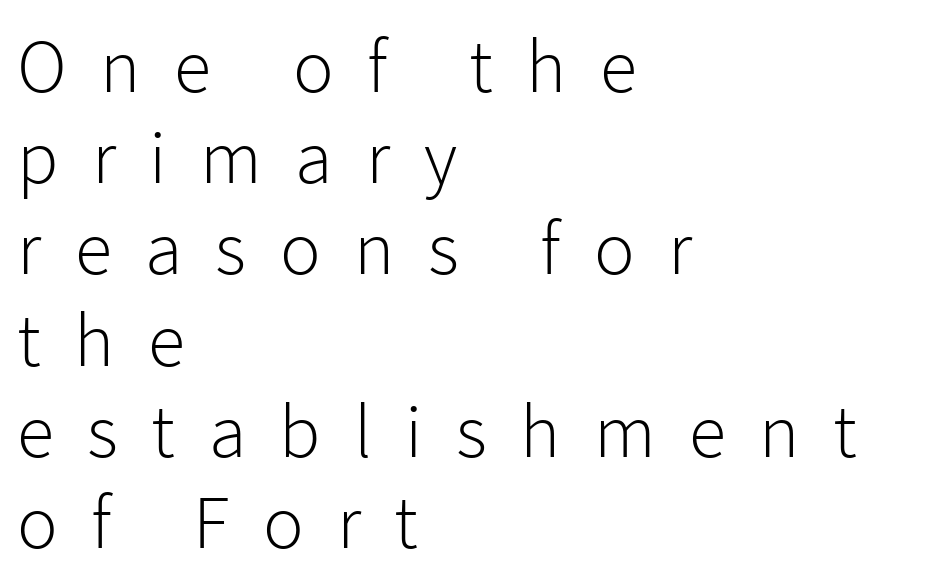
{"serif": "no", "italic": "no", "bold": "no", "weight": "light", "width": "normal", "stroke_contrast": "low", "x_height": "medium", "monospaced": "no", "underline": "no", "align": "left", "line_spacing_ratio": 1.2, "letter_spacing": "wide", "letter_spacing_em": 0.44, "glyph_px": 76}
